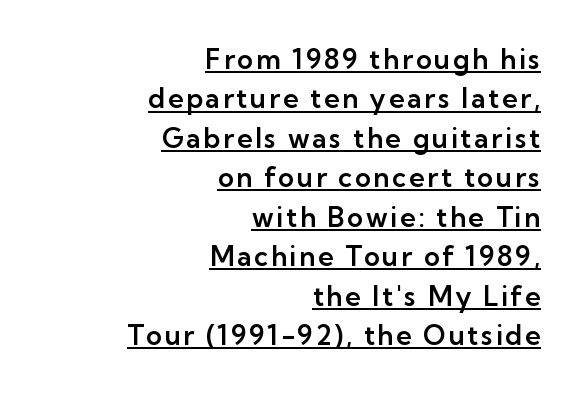
This is the regular roman posture of the typeface. Is the block centered? No — it sits flush against the right margin. In terms of leading, this rendering sits right in the middle. The specimen includes a rule beneath the text block's lines.
